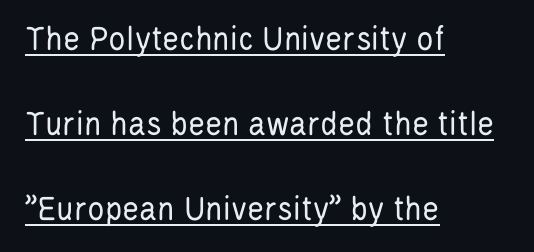
Q: Is the text bold? A: No.
Q: Is the text italic (slanted)? A: No, it is upright.
Q: Is the typeface a serif or a sans-serif typeface? A: Sans-serif.
Q: Is the text underlined? A: Yes.
Q: How is the paragraph aligned? A: Left-aligned.
Q: Is the spacing between letters normal or unusually wide? A: Normal.
Q: Is the spacing between lines tight, normal or loose? A: Loose.
Q: Width (condensed, normal, or wide)? A: Condensed.
Q: Stroke contrast? A: Low.
Q: x-height? A: Large.
Q: Monospaced? A: No.
